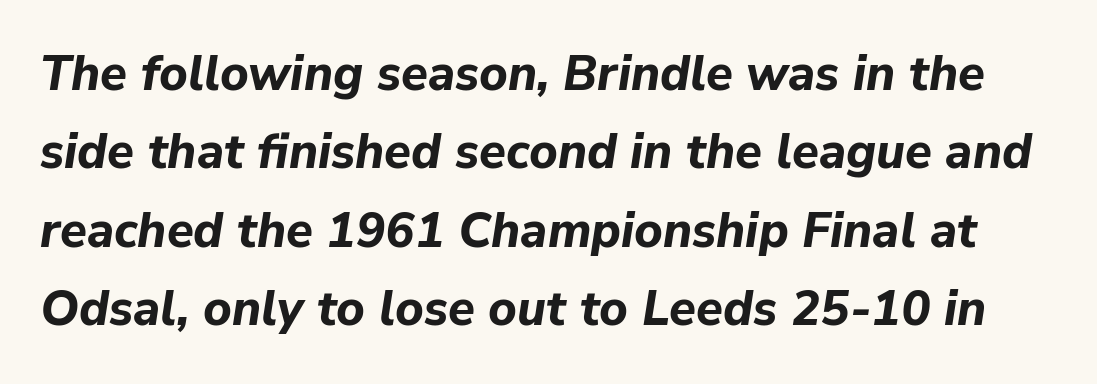
Q: Is the text bold? A: Yes.
Q: Is the text italic (slanted)? A: Yes, it leans right by about 9 degrees.
Q: Is the text underlined? A: No.
Q: Is the spacing between letters normal or unusually wide? A: Normal.
Q: Is the spacing between lines tight, normal or loose? A: Normal.
Q: Width (condensed, normal, or wide)? A: Normal.
Q: Stroke contrast? A: Low.
Q: x-height? A: Medium.
Q: Monospaced? A: No.
